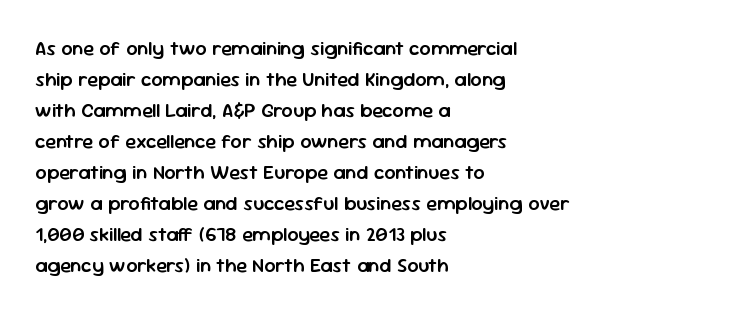
The image shows 20 px text type, upright; set left-aligned, normal line spacing (1.55x), normal letter spacing, not underlined.
